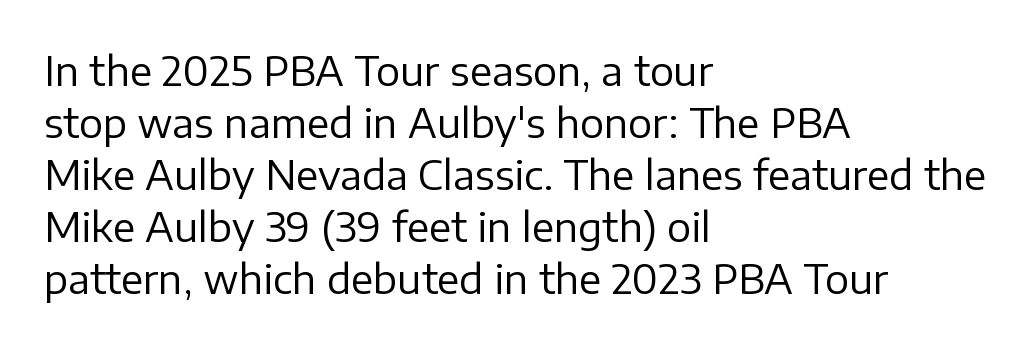
The lettering holds an erect, upright posture throughout. The rendering uses natural spacing where letterforms have individual widths. Notice how the passage keeps a crisp vertical edge on the left only. Students, observe: this is what conventionally led text looks like. The string is rendered with underlining switched off.
